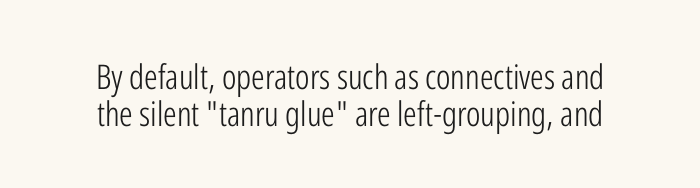
Nothing unusual about the tracking: characters are spaced as the font intends. Stroke mass is kept to a normal reading level or below. Character widths vary here, with narrow letters taking less room than wide ones. The glyphs are unaccompanied by any horizontal stroke below them. Serif or sans? Sans — the stroke terminals are bare. The line-height multiplier appears low, near solid setting.
